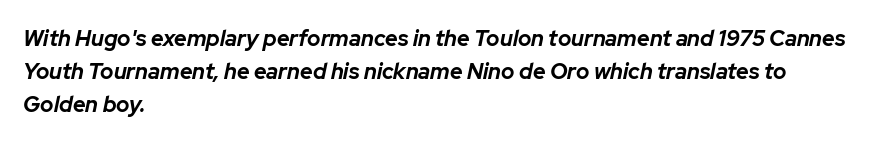
The image shows 22 px bold type, italic (leaning right); set left-aligned, normal line spacing (1.49x), normal letter spacing, not underlined.
